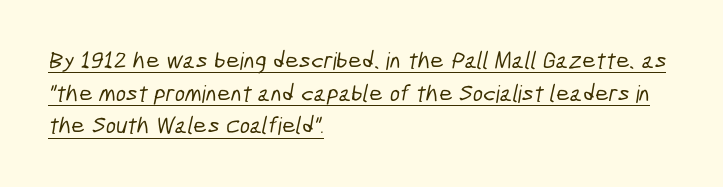
A continuous stroke trails under the words, as in a hyperlink. The tracking reads as untouched default to a designer's eye. Line beginnings align vertically; line endings do not. The vertical gap from one line to the next is medium.
